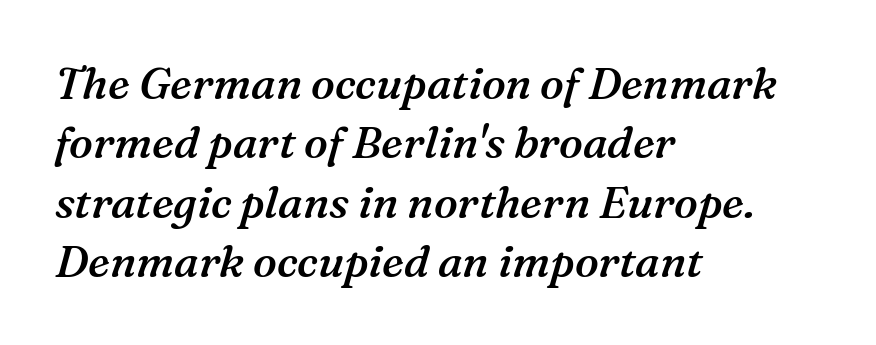
Q: Is the text bold? A: Semi-bold.
Q: Is the text italic (slanted)? A: Yes, it leans right by about 16 degrees.
Q: Is the typeface a serif or a sans-serif typeface? A: Serif.
Q: Is the text underlined? A: No.
Q: How is the paragraph aligned? A: Left-aligned.
Q: Is the spacing between letters normal or unusually wide? A: Normal.
Q: Is the spacing between lines tight, normal or loose? A: Normal.
Q: Width (condensed, normal, or wide)? A: Normal.
Q: Stroke contrast? A: Medium.
Q: x-height? A: Medium.
Q: Monospaced? A: No.
